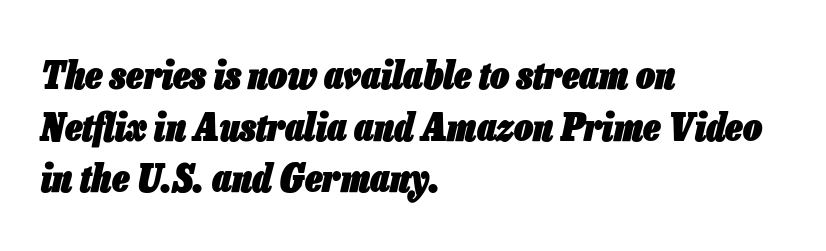
The image shows 38 px heavy, condensed type, italic (leaning right); set left-aligned, normal line spacing (1.36x), normal letter spacing, not underlined; low stroke contrast and a medium x-height.
